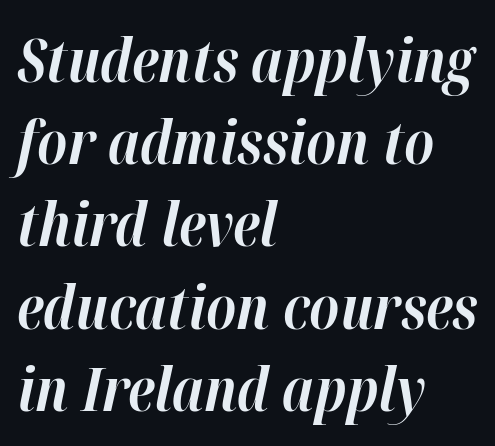
{"italic": "yes", "lean": "right", "slant_degrees": 12, "bold": "yes", "weight": "bold", "width": "normal", "stroke_contrast": "high", "x_height": "medium", "monospaced": "no", "underline": "no", "align": "left", "line_spacing": "normal", "line_spacing_ratio": 1.37, "letter_spacing": "normal", "letter_spacing_em": 0.0, "glyph_px": 60}
